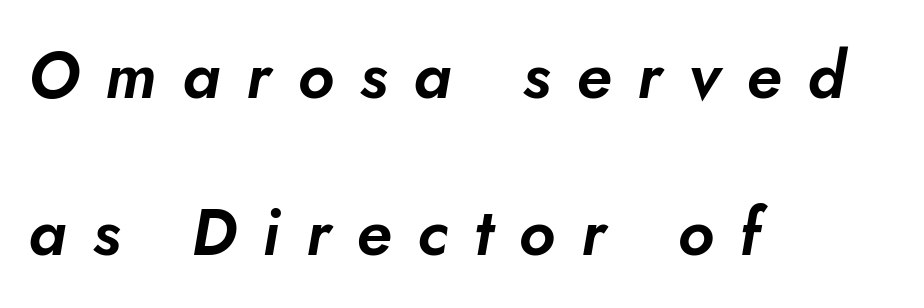
The leading is generous, giving the passage an open texture. This sample has the flowing, uneven cadence of proportional lettering. The tracking jumps out immediately: characters are airy and widely separated. Every row of glyphs begins at an identical x-position on the left.
